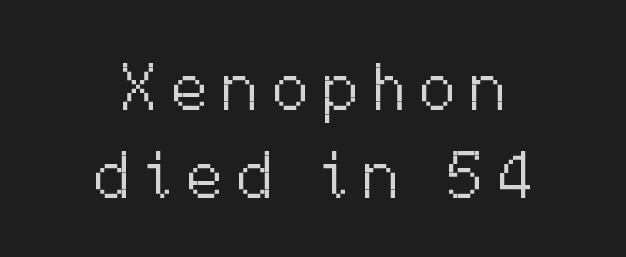
The image shows 68 px light sans-serif type, upright; set centered, normal line spacing (1.29x), not underlined; medium stroke contrast and a medium x-height.
